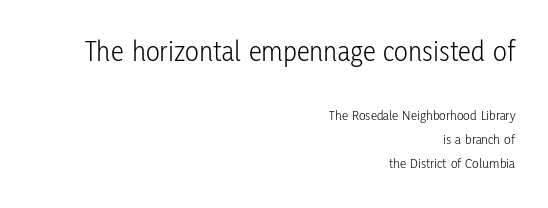
{"serif": "no", "italic": "no", "bold": "no", "weight": "light", "width": "condensed", "stroke_contrast": "low", "x_height": "medium", "monospaced": "no", "underline": "no", "align": "right", "line_spacing_ratio": 1.72, "letter_spacing": "normal", "letter_spacing_em": 0.0, "larger_block": "first", "size_ratio": 2.07, "glyph_px": 29}
